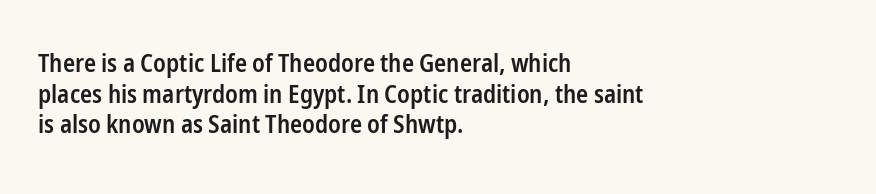
Q: Is the text bold? A: Semi-bold.
Q: Is the text italic (slanted)? A: No, it is upright.
Q: Is the text underlined? A: No.
Q: How is the paragraph aligned? A: Left-aligned.
Q: Is the spacing between letters normal or unusually wide? A: Normal.
